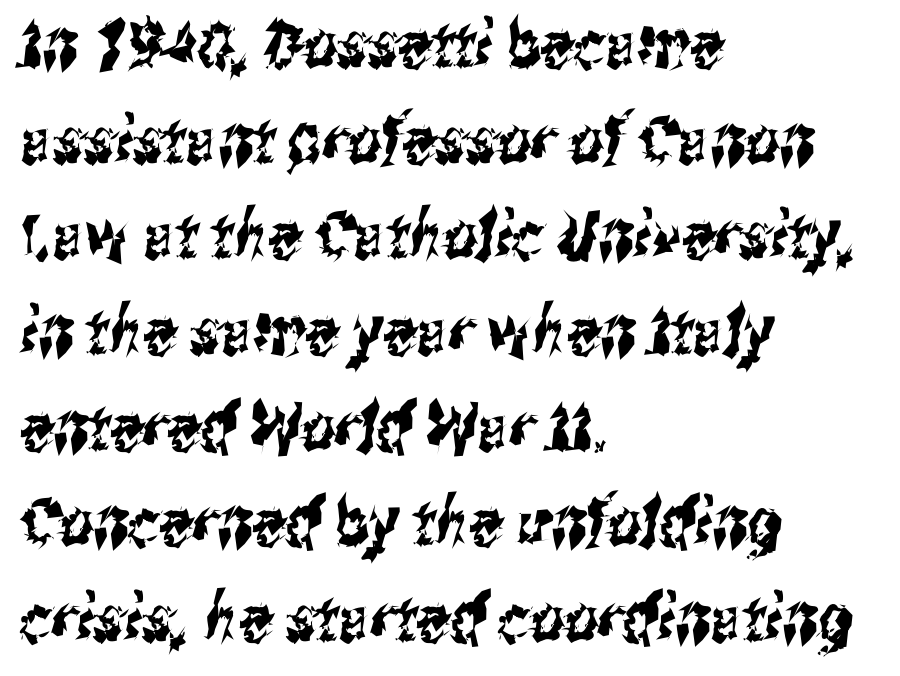
{"serif": "no", "width": "condensed", "stroke_contrast": "medium", "x_height": "medium", "monospaced": "no", "underline": "no", "align": "left", "line_spacing": "normal", "line_spacing_ratio": 1.45, "letter_spacing": "normal", "letter_spacing_em": 0.0, "glyph_px": 66}
